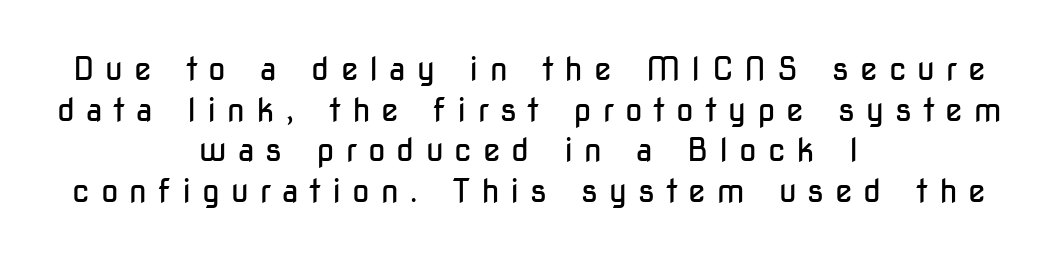
The image shows 32 px regular-weight, condensed sans-serif type, upright; set centered, normal line spacing (1.27x), unusually wide letter spacing (+0.34 em), not underlined; low stroke contrast and a medium x-height.
